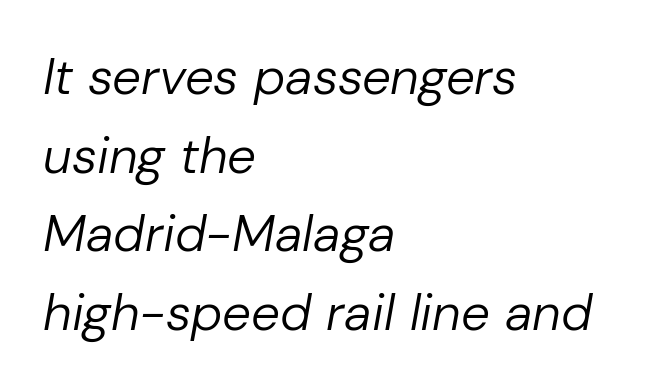
Note the varied advance widths — an 'i' is clearly narrower than an 'm'. The passage shown has conventional tracking throughout. Is this a heavy cut? Hardly; it is regular or lighter. Slanted lettering throughout.
